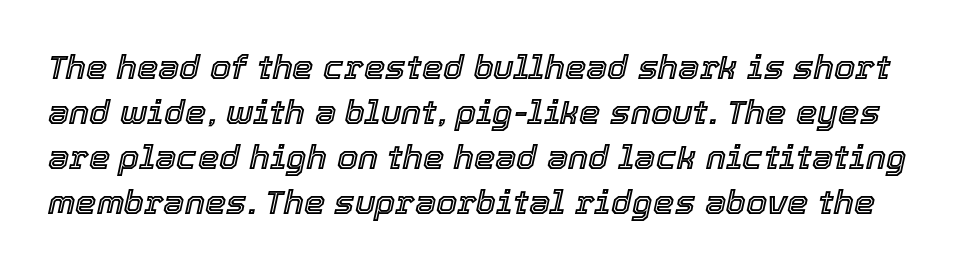
{"italic": "yes", "lean": "right", "slant_degrees": 12, "width": "normal", "x_height": "medium", "monospaced": "no", "underline": "no", "line_spacing": "normal", "line_spacing_ratio": 1.32, "letter_spacing": "normal", "letter_spacing_em": 0.0, "glyph_px": 34}
